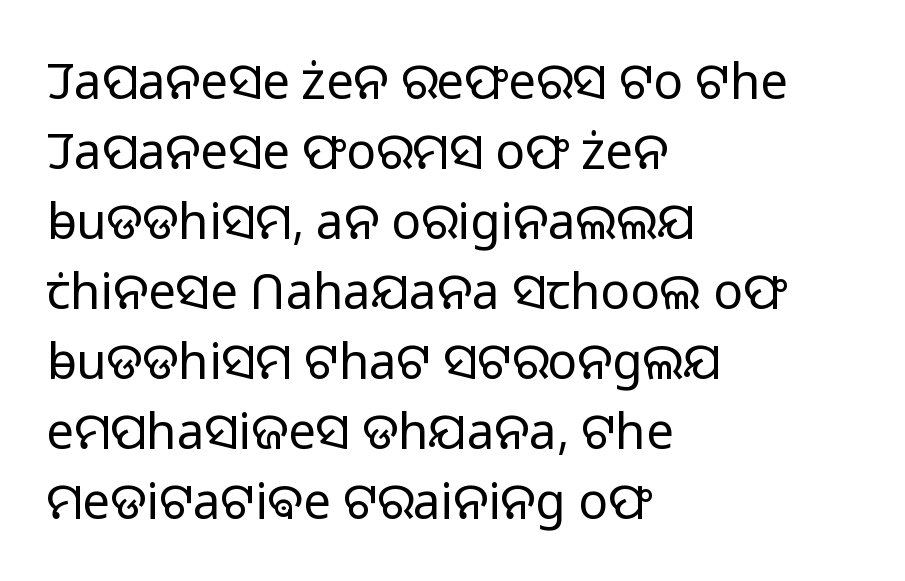
{"serif": "no", "italic": "no", "bold": "no", "weight": "light", "width": "normal", "stroke_contrast": "low", "x_height": "medium", "monospaced": "no", "underline": "no", "align": "left", "line_spacing": "normal", "line_spacing_ratio": 1.43, "letter_spacing": "normal", "letter_spacing_em": 0.0, "glyph_px": 49}
